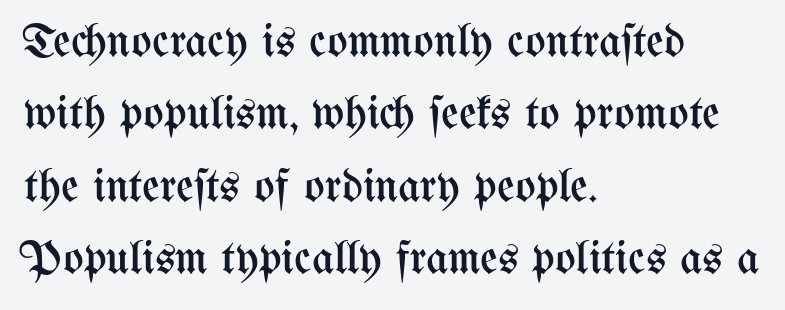
The image shows 48 px regular-weight, condensed type, upright; set left-aligned, normal line spacing (1.51x), normal letter spacing, not underlined; medium stroke contrast and a medium x-height.
